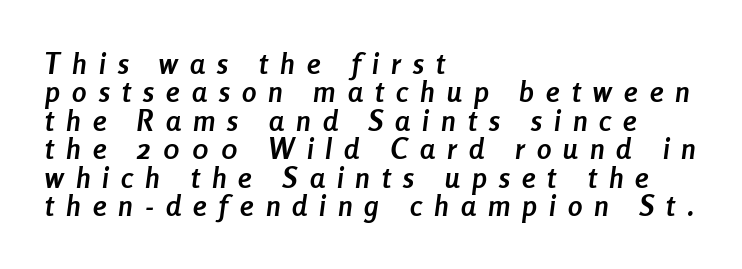
The image shows 29 px semibold, condensed type, italic (leaning right); set left-aligned, tight line spacing (0.98x), unusually wide letter spacing (+0.42 em), not underlined; low stroke contrast and a medium x-height.
